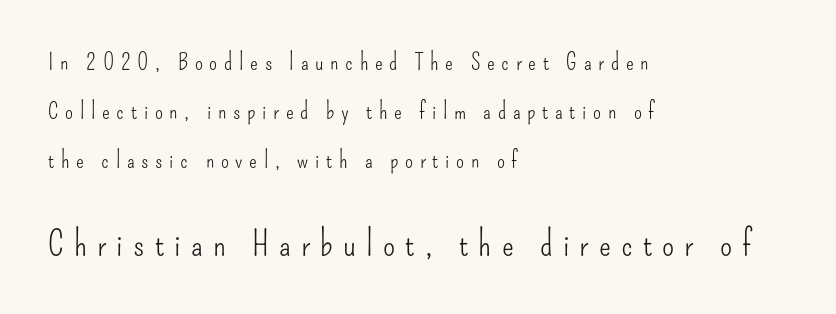
Q: Is the text bold? A: No.
Q: Is the text italic (slanted)? A: No, it is upright.
Q: Is the typeface a serif or a sans-serif typeface? A: Sans-serif.
Q: Is the text underlined? A: No.
Q: How is the paragraph aligned? A: Left-aligned.
Q: Is the spacing between letters normal or unusually wide? A: Unusually wide.
Q: Is the spacing between lines tight, normal or loose? A: Loose.
Q: Which block of text is set in a larger size, the first (top) or the second (bottom)? A: The second (bottom) one.
Q: Width (condensed, normal, or wide)? A: Condensed.
Q: Stroke contrast? A: Low.
Q: x-height? A: Small.
Q: Monospaced? A: No.
